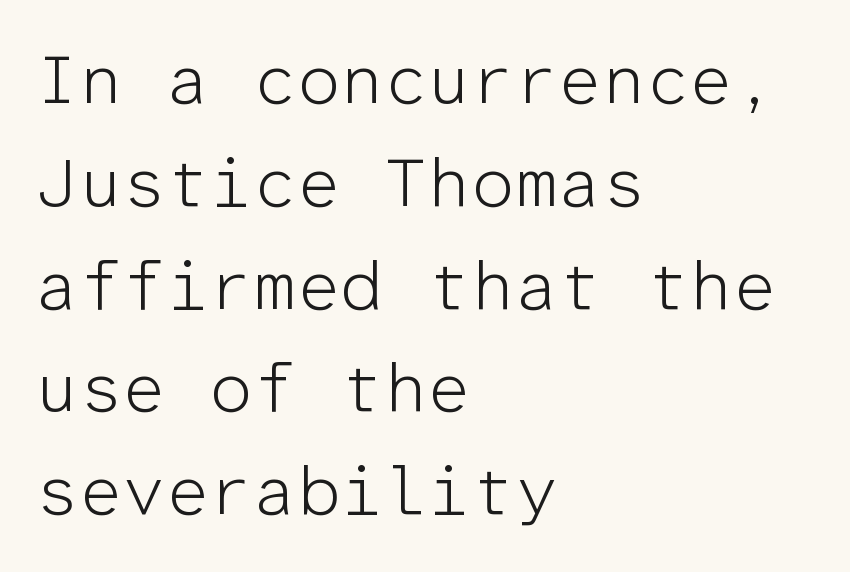
Q: Is the text bold? A: No.
Q: Is the text italic (slanted)? A: No, it is upright.
Q: Is the typeface a serif or a sans-serif typeface? A: Sans-serif.
Q: Is the text underlined? A: No.
Q: How is the paragraph aligned? A: Left-aligned.
Q: Is the spacing between letters normal or unusually wide? A: Normal.
Q: Is the spacing between lines tight, normal or loose? A: Normal.
Q: Width (condensed, normal, or wide)? A: Normal.
Q: Stroke contrast? A: Low.
Q: x-height? A: Medium.
Q: Monospaced? A: Yes.
